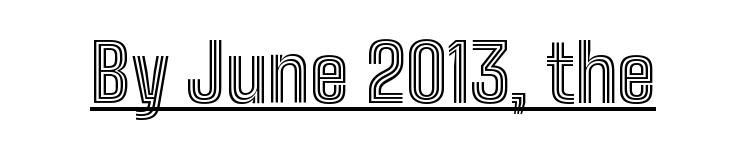
Q: Is the text italic (slanted)? A: No, it is upright.
Q: Is the text underlined? A: Yes.
Q: Is the spacing between letters normal or unusually wide? A: Normal.
Q: Width (condensed, normal, or wide)? A: Condensed.
Q: x-height? A: Medium.
Q: Monospaced? A: No.
